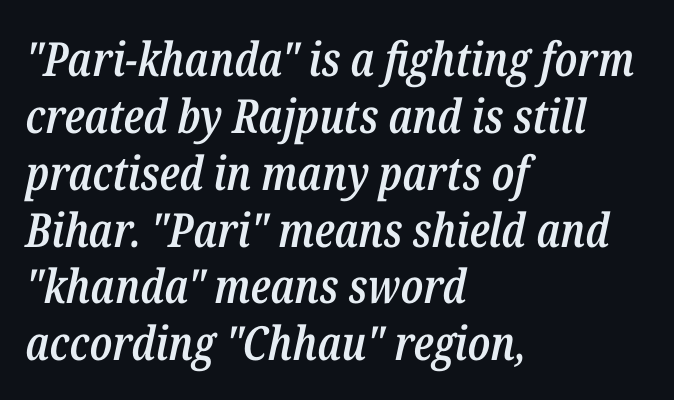
The passage shown has conventional tracking throughout. Set as a demibold, roughly 600 on the weight scale. Posture: slanted. The glyphs are unaccompanied by any horizontal stroke below them. Left-aligned paragraph, ragged on the right.
